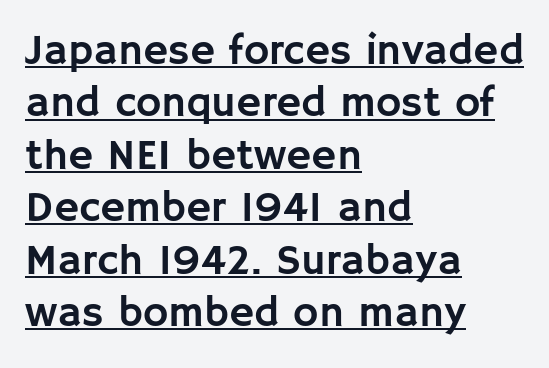
Emphasis is given by a line drawn under the lettering. Varying glyph widths throughout — classic text-font behaviour. Glyph-to-glyph distance matches everyday printed text. The lettering holds an erect, upright posture throughout.
